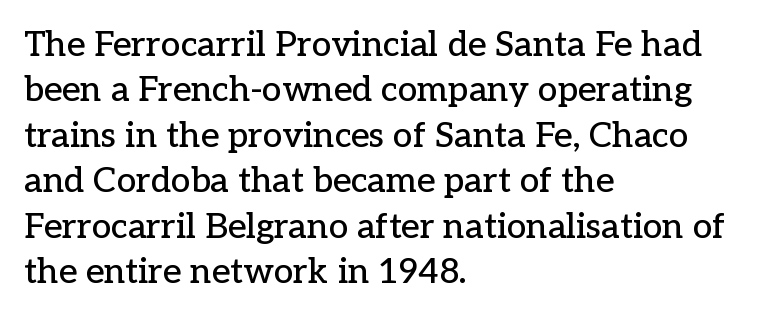
Bare-footed words on every line. Typographically, this falls in the serif category. Visually the block forms a straight wall on the left and a jagged coastline on the right. Do the characters align in a grid? No, the font is proportional. Normally led — the rows are evenly, conventionally spaced.
